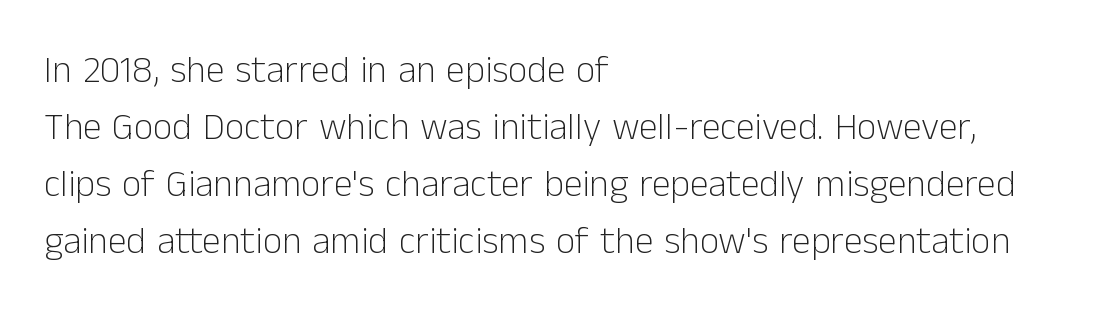
A normal amount of white space separates one row of letters from the next. The lettering holds an erect, upright posture throughout. Any mark beneath the type? The region is blank. Each word holds together tightly as a unit, with standard inter-letter gaps. Think of a printed novel: that variable character pitch is what you see here.
